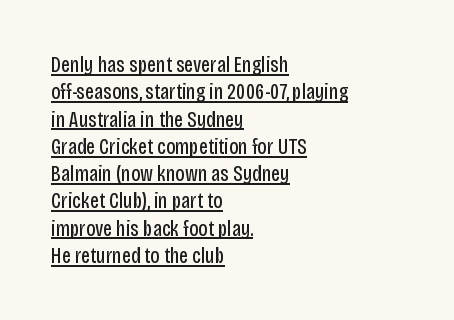
Stems here are at most as thick as an everyday book face. Posture: straight, roman, zero tilt. Observe the ordinary spacing: letters are neighbours, not strangers. In designer terms, the underline attribute is active on this setting. Left-aligned paragraph, ragged on the right.
